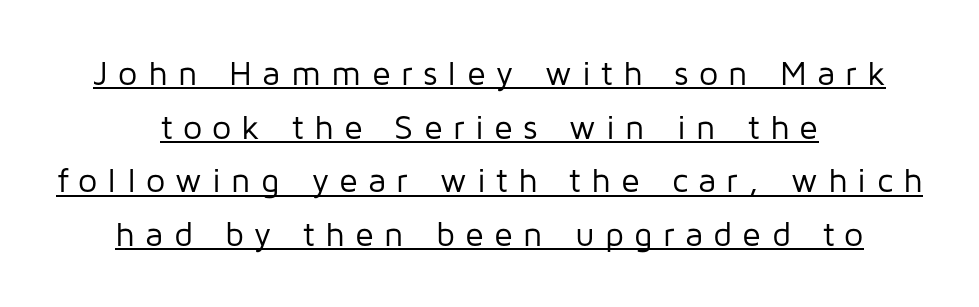
Q: Is the text bold? A: No.
Q: Is the text italic (slanted)? A: No, it is upright.
Q: Is the typeface a serif or a sans-serif typeface? A: Sans-serif.
Q: Is the text underlined? A: Yes.
Q: How is the paragraph aligned? A: Centered.
Q: Is the spacing between letters normal or unusually wide? A: Unusually wide.
Q: Is the spacing between lines tight, normal or loose? A: Normal.
Q: Width (condensed, normal, or wide)? A: Normal.
Q: Stroke contrast? A: Low.
Q: x-height? A: Medium.
Q: Monospaced? A: No.
